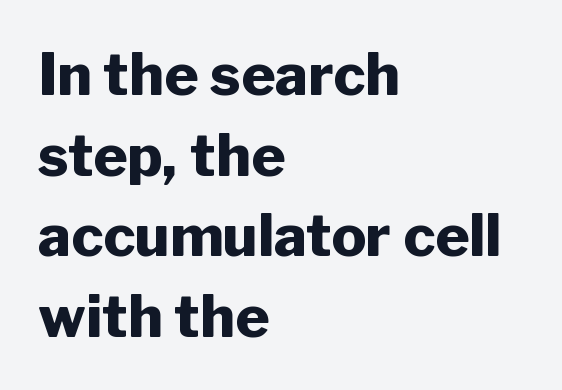
{"serif": "no", "italic": "no", "bold": "yes", "weight": "heavy", "width": "normal", "stroke_contrast": "low", "x_height": "medium", "monospaced": "no", "underline": "no", "align": "left", "line_spacing": "normal", "line_spacing_ratio": 1.39, "letter_spacing": "normal", "letter_spacing_em": 0.0, "glyph_px": 58}
